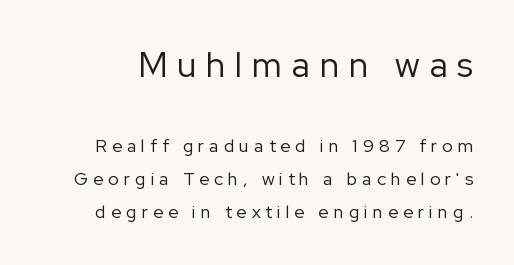
The image shows 35 px regular-weight sans-serif type, upright; set line spacing 1.83x, unusually wide letter spacing (+0.28 em), not underlined; the first (top) block is 1.94x larger; low stroke contrast and a medium x-height.
